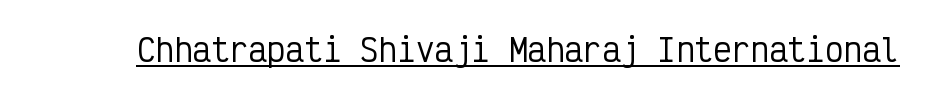
{"serif": "no", "italic": "no", "width": "condensed", "stroke_contrast": "low", "x_height": "medium", "monospaced": "yes", "underline": "yes", "letter_spacing": "normal", "letter_spacing_em": 0.0, "glyph_px": 31}
